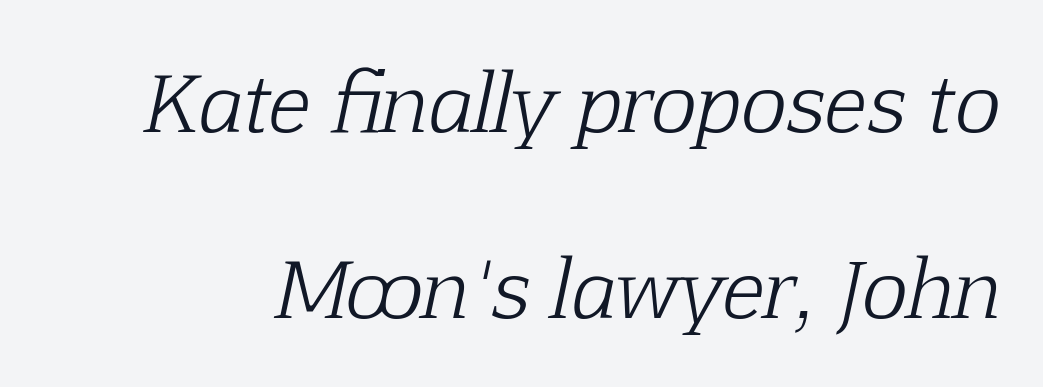
{"serif": "yes", "italic": "yes", "lean": "right", "slant_degrees": 12, "bold": "no", "weight": "light", "width": "normal", "stroke_contrast": "low", "x_height": "medium", "monospaced": "no", "underline": "no", "line_spacing": "loose", "line_spacing_ratio": 2.38, "letter_spacing": "normal", "letter_spacing_em": 0.0, "glyph_px": 78}
